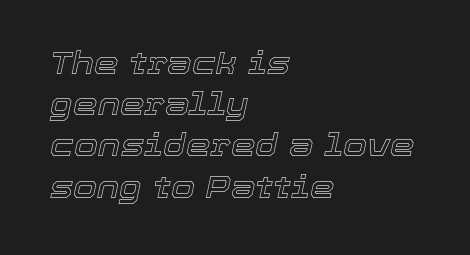
The image shows 31 px text type, italic (leaning right); set left-aligned, normal line spacing (1.33x), normal letter spacing, not underlined; a medium x-height.
